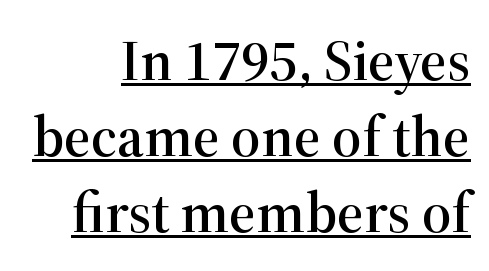
{"serif": "yes", "italic": "no", "width": "normal", "stroke_contrast": "high", "x_height": "medium", "monospaced": "no", "underline": "yes", "align": "right", "line_spacing": "normal", "line_spacing_ratio": 1.31, "letter_spacing": "normal", "letter_spacing_em": 0.0, "glyph_px": 58}
